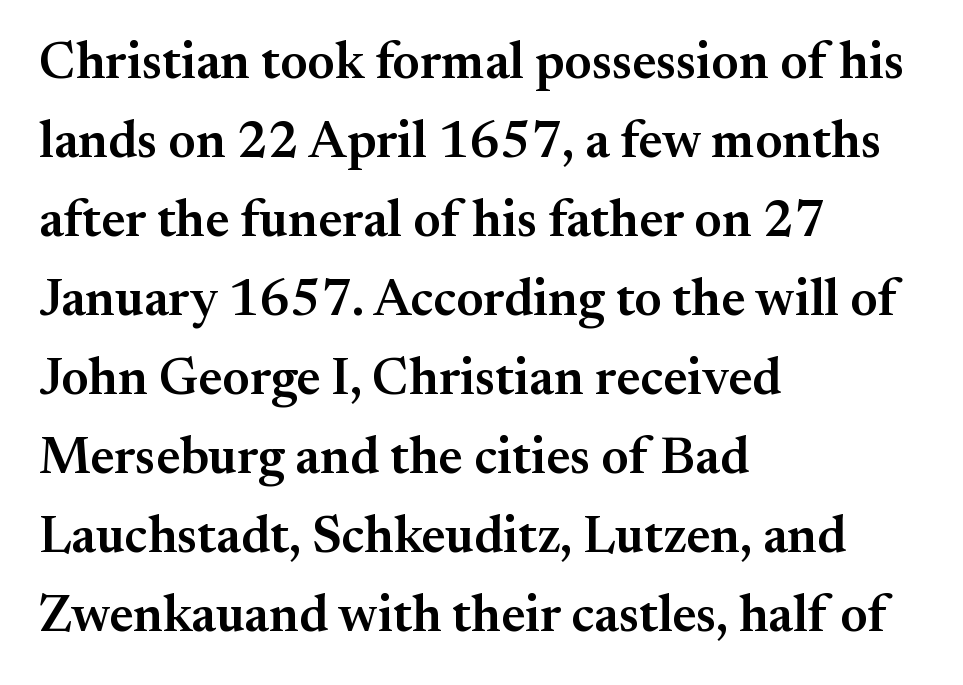
Tall strokes in this sample are plumb rather than angled. Each glyph is drawn with semibold strokes, heavier than normal yet not fully bold. The letters sit at their default tracking, neither squeezed nor spread. Students, observe: this is what conventionally led text looks like. If you drew a ruler down the left edge, every line would touch it. The foot of each line stays bare and open.
